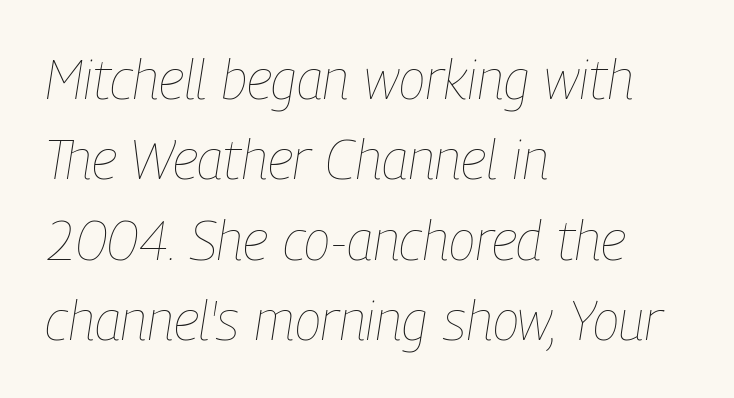
Q: Is the text bold? A: No.
Q: Is the text italic (slanted)? A: Yes, it leans right by about 9 degrees.
Q: Is the text underlined? A: No.
Q: How is the paragraph aligned? A: Left-aligned.
Q: Is the spacing between letters normal or unusually wide? A: Normal.
Q: Is the spacing between lines tight, normal or loose? A: Normal.
Q: Width (condensed, normal, or wide)? A: Condensed.
Q: Stroke contrast? A: Low.
Q: x-height? A: Medium.
Q: Monospaced? A: No.
